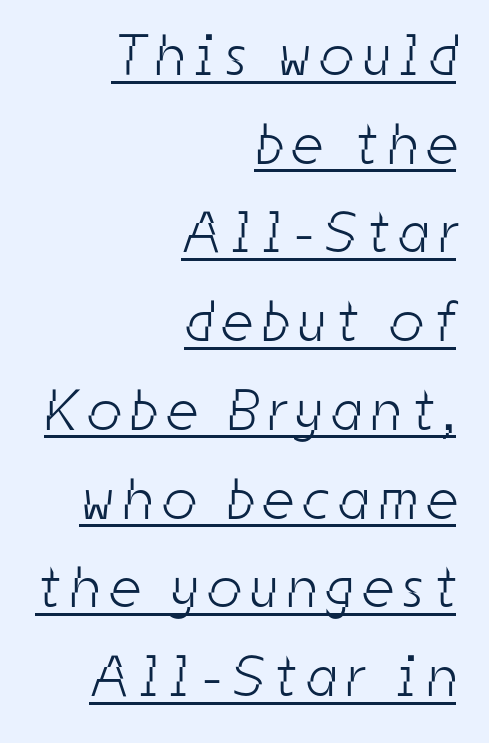
The image shows 58 px light, condensed sans-serif type; set right-aligned, normal line spacing (1.53x), underlined; low stroke contrast and a medium x-height.
